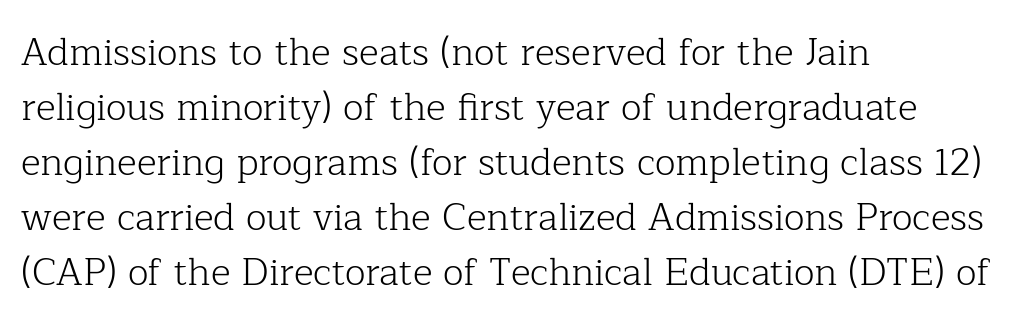
Interline gaps are of average width in this sample. There is no visible air inserted between adjacent glyphs. Quick note: not italic, upright. No chunkiness to these letters — they're not bold. Look at the bottom of the vertical strokes: they flare into serifs here.
